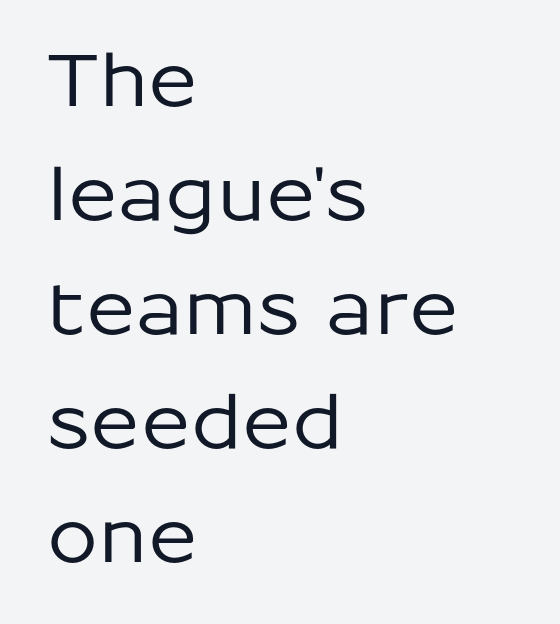
The image shows 73 px sans-serif type, upright; set left-aligned, normal line spacing (1.56x), normal letter spacing, not underlined; low stroke contrast and a medium x-height.
